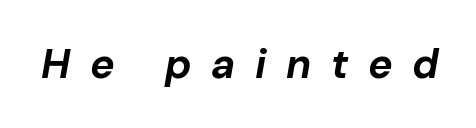
{"italic": "yes", "lean": "right", "slant_degrees": 10, "bold": "yes", "weight": "bold", "width": "normal", "stroke_contrast": "low", "x_height": "medium", "monospaced": "no", "underline": "no", "letter_spacing": "wide", "letter_spacing_em": 0.48, "glyph_px": 41}
